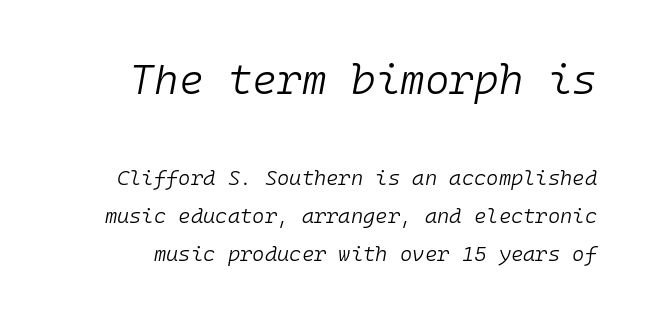
The image shows 42 px light type, italic (leaning right), monospaced; set line spacing 1.81x, normal letter spacing, not underlined; the first (top) block is 2.0x larger; low stroke contrast and a medium x-height.
